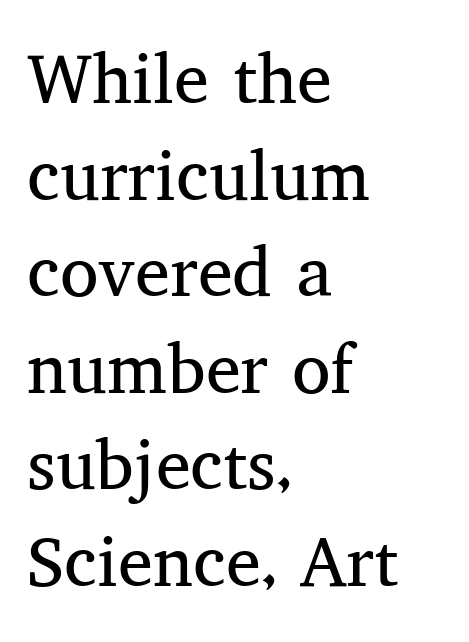
The image shows 70 px regular-weight serif type, upright; set left-aligned, normal line spacing (1.38x), normal letter spacing, not underlined; medium stroke contrast and a medium x-height.
